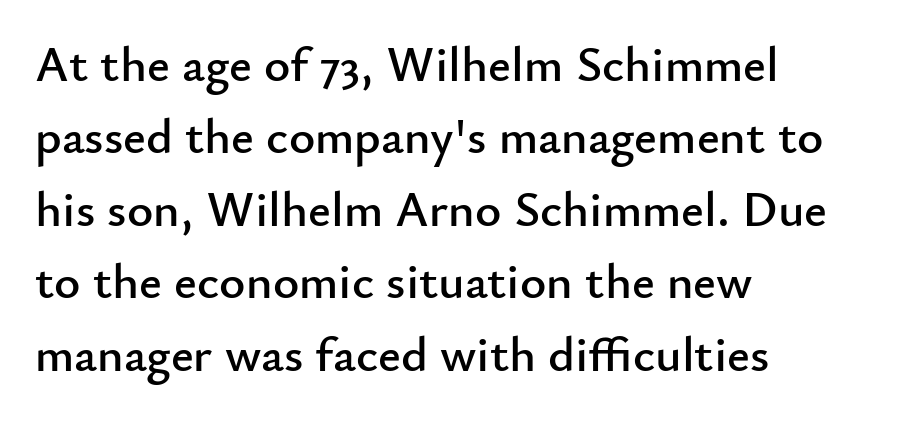
The image shows 50 px sans-serif type, upright; set left-aligned, normal line spacing (1.45x), normal letter spacing, not underlined; low stroke contrast and a small x-height.
